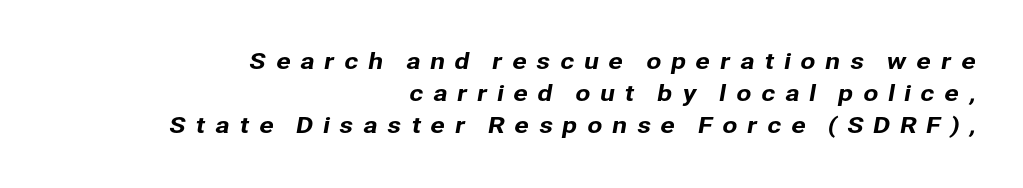
The image shows 22 px text type; set right-aligned, normal line spacing (1.46x), unusually wide letter spacing (+0.42 em), not underlined.
